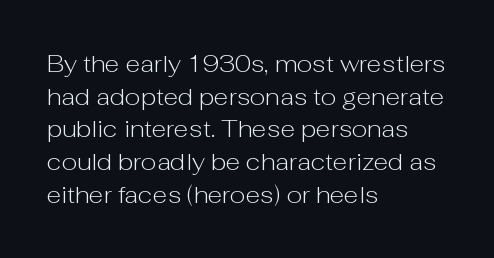
Q: Is the text bold? A: No.
Q: Is the text italic (slanted)? A: No, it is upright.
Q: Is the text underlined? A: No.
Q: How is the paragraph aligned? A: Left-aligned.
Q: Is the spacing between letters normal or unusually wide? A: Normal.
Q: Is the spacing between lines tight, normal or loose? A: Normal.
